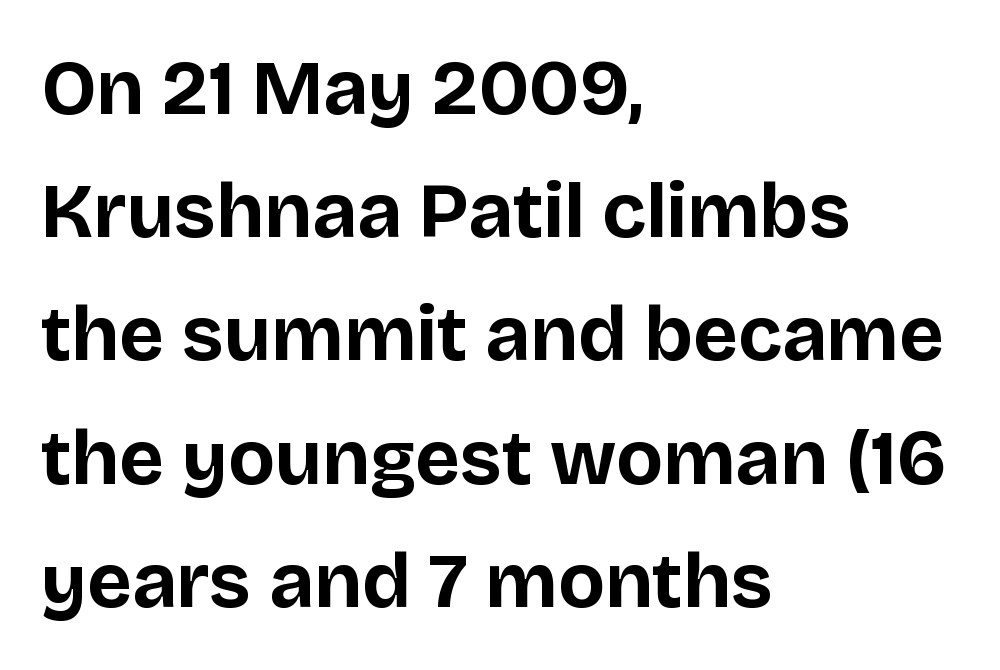
Q: Is the text bold? A: Yes.
Q: Is the text italic (slanted)? A: No, it is upright.
Q: Is the typeface a serif or a sans-serif typeface? A: Sans-serif.
Q: Is the text underlined? A: No.
Q: How is the paragraph aligned? A: Left-aligned.
Q: Is the spacing between letters normal or unusually wide? A: Normal.
Q: Is the spacing between lines tight, normal or loose? A: Normal.
Q: Width (condensed, normal, or wide)? A: Normal.
Q: Stroke contrast? A: Low.
Q: x-height? A: Large.
Q: Monospaced? A: No.
